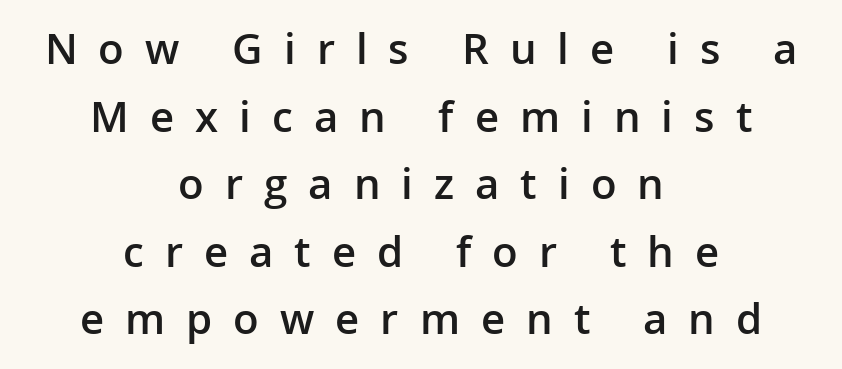
The whitespace from short lines is split evenly between both sides. Note the varied advance widths — an 'i' is clearly narrower than an 'm'. Students, note that the glyphs here are deliberately spaced far apart. Firm but not heavy-handed strokes: this text is semibold.
